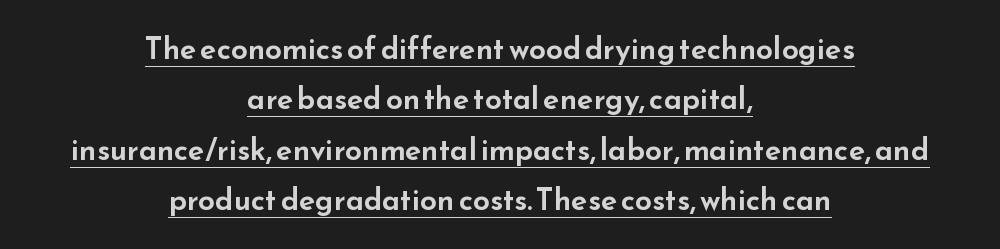
The image shows 30 px wide sans-serif type, upright; set centered, normal line spacing (1.68x), normal letter spacing, underlined; low stroke contrast and a small x-height.
